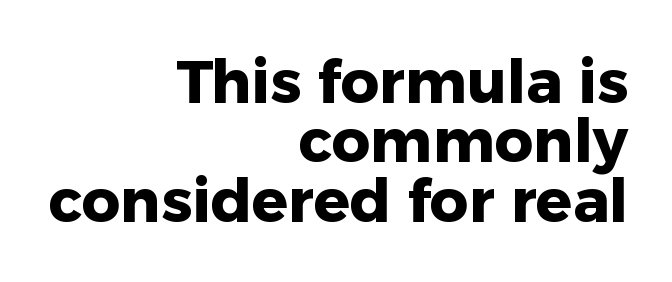
{"serif": "no", "italic": "no", "bold": "yes", "weight": "heavy", "width": "normal", "stroke_contrast": "low", "x_height": "medium", "monospaced": "no", "underline": "no", "align": "right", "line_spacing": "tight", "line_spacing_ratio": 0.99, "letter_spacing": "normal", "letter_spacing_em": 0.0, "glyph_px": 60}
